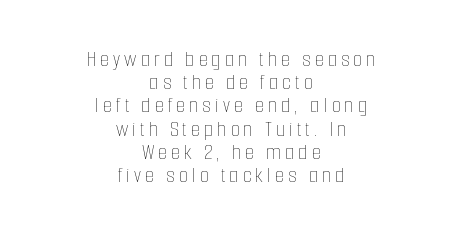
These lines were composed using upright roman letters. Underlining? Definitely not there. The line-height multiplier appears low, near solid setting. A quiet, ordinary-to-light weight characterises the typeface.
